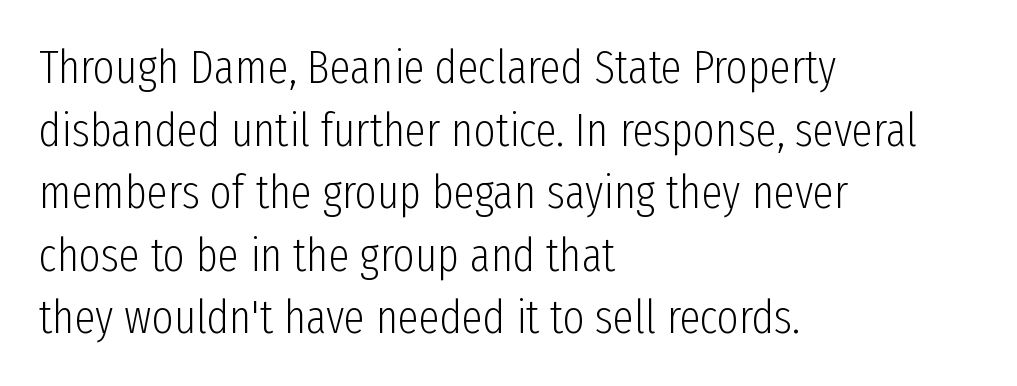
{"serif": "no", "italic": "no", "bold": "no", "weight": "light", "width": "condensed", "stroke_contrast": "low", "x_height": "medium", "monospaced": "no", "underline": "no", "align": "left", "line_spacing": "normal", "line_spacing_ratio": 1.33, "letter_spacing": "normal", "letter_spacing_em": 0.0, "glyph_px": 47}
